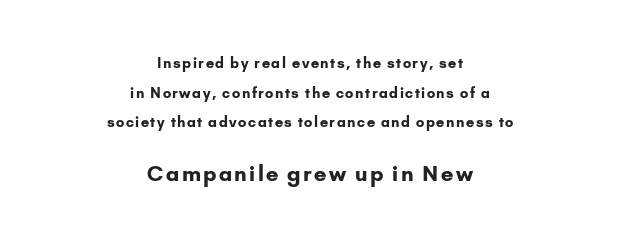
The image shows 21 px bold type, upright; set centered, loose line spacing (2.12x), not underlined; the second (bottom) block is 1.5x larger.
